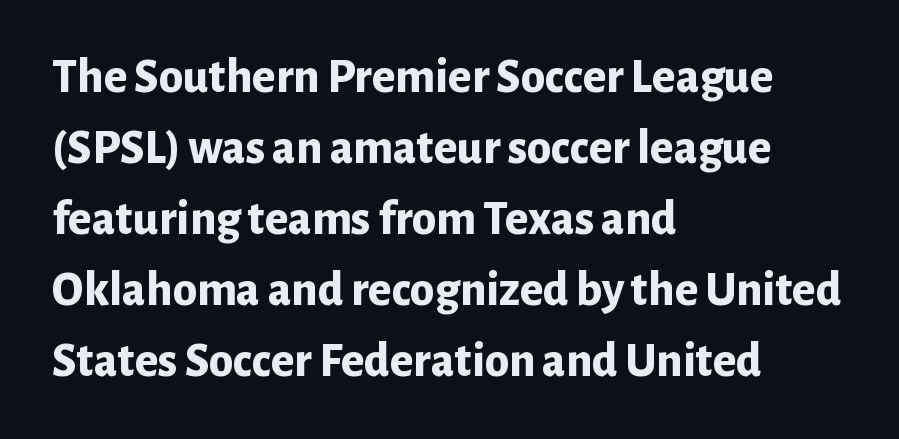
The baseline area is clear. Successive baselines arrive at the customary interval. How heavy is the stroke? Heavy — this is a bold. Is this a fixed-width face? No — the glyphs have proportional, varying widths.
